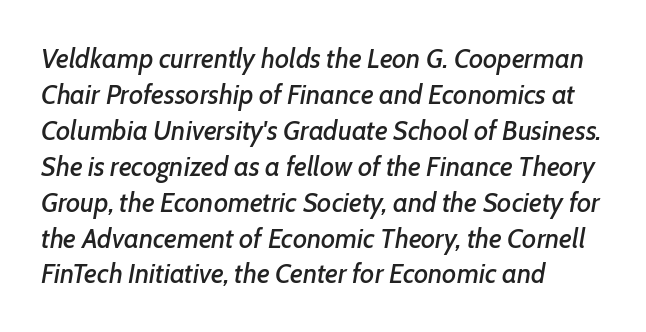
Q: Is the text italic (slanted)? A: Yes, it leans right by about 7 degrees.
Q: Is the text underlined? A: No.
Q: How is the paragraph aligned? A: Left-aligned.
Q: Is the spacing between letters normal or unusually wide? A: Normal.
Q: Is the spacing between lines tight, normal or loose? A: Normal.
